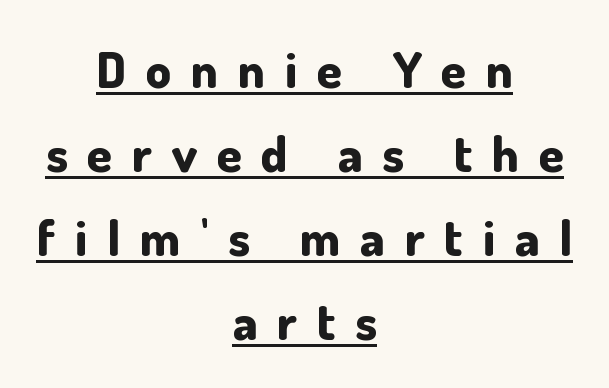
{"serif": "no", "italic": "no", "bold": "yes", "weight": "bold", "width": "normal", "stroke_contrast": "low", "x_height": "small", "monospaced": "no", "underline": "yes", "align": "center", "line_spacing": "normal", "line_spacing_ratio": 1.68, "letter_spacing": "wide", "letter_spacing_em": 0.4, "glyph_px": 50}
